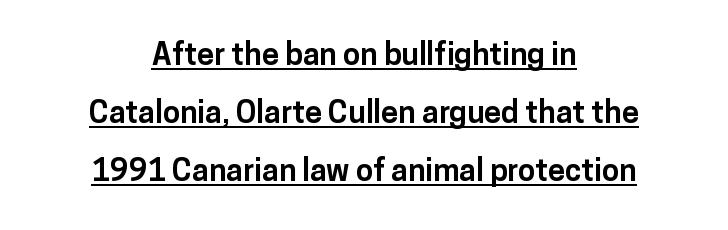
The image shows 31 px bold sans-serif type, upright; set centered, line spacing 1.87x, normal letter spacing, underlined; low stroke contrast and a medium x-height.
